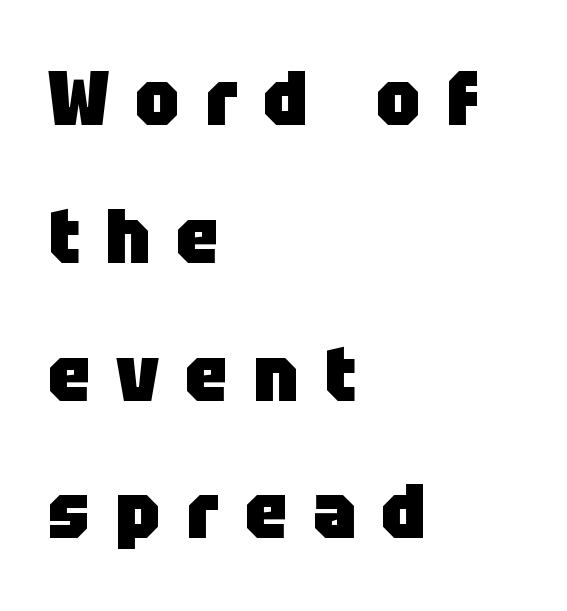
You could not count columns in this text — the font is proportionally spaced. Note: no serifs on the glyphs. Posture: vertical. The setting favours the left margin, as ordinary paragraphs usually do.
